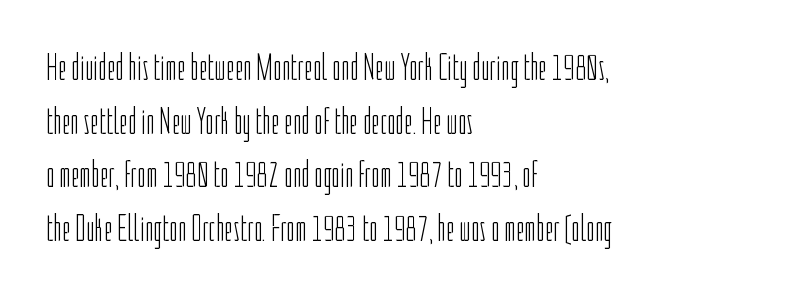
Default kerning and tracking; the words read as compact shapes. Quick note: not italic, upright. Typographically, this falls in the sans-serif category. Short and long lines alike share a common starting point at left. A light-to-regular cut is what we see here.
